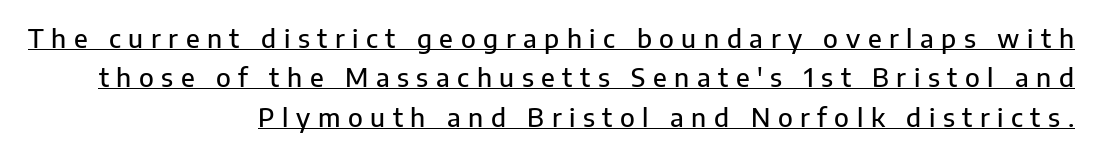
Q: Is the text italic (slanted)? A: No, it is upright.
Q: Is the text underlined? A: Yes.
Q: How is the paragraph aligned? A: Right-aligned.
Q: Is the spacing between letters normal or unusually wide? A: Unusually wide.
Q: Is the spacing between lines tight, normal or loose? A: Normal.
